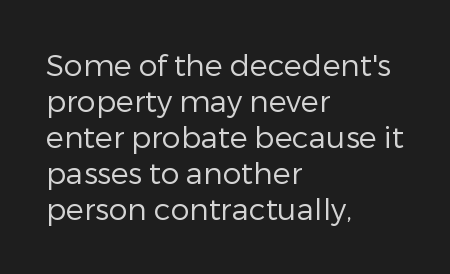
A roman cut, with each character standing at attention. Quick note: underline off. Nothing sits at the stroke ends, so this counts as sans-serif. Note the varied advance widths — an 'i' is clearly narrower than an 'm'. Heft: none added — not bold. If you drew a ruler down the left edge, every line would touch it.
